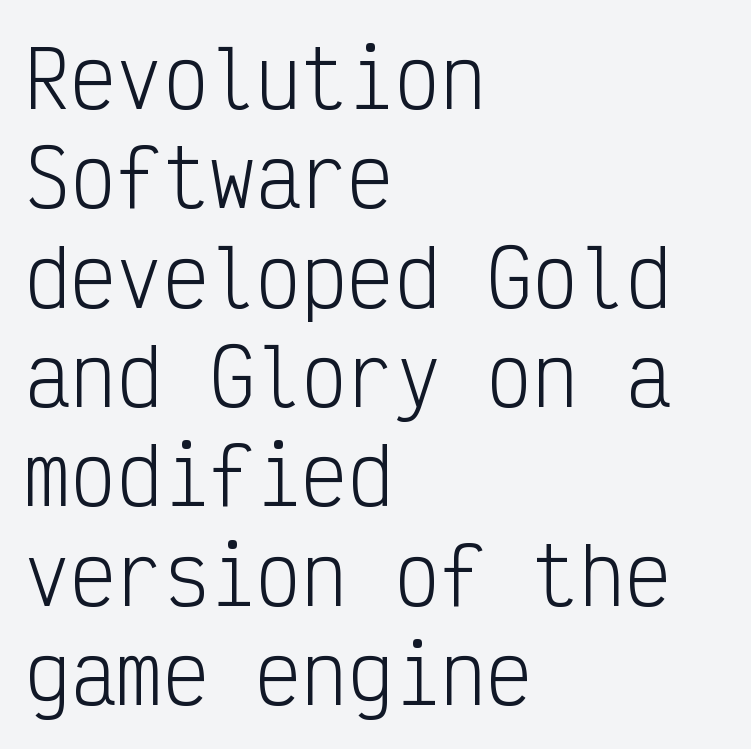
Q: Is the text bold? A: No.
Q: Is the text italic (slanted)? A: No, it is upright.
Q: Is the typeface a serif or a sans-serif typeface? A: Sans-serif.
Q: Is the text underlined? A: No.
Q: How is the paragraph aligned? A: Left-aligned.
Q: Is the spacing between letters normal or unusually wide? A: Normal.
Q: Is the spacing between lines tight, normal or loose? A: Normal.
Q: Width (condensed, normal, or wide)? A: Condensed.
Q: Stroke contrast? A: Low.
Q: x-height? A: Medium.
Q: Monospaced? A: Yes.
